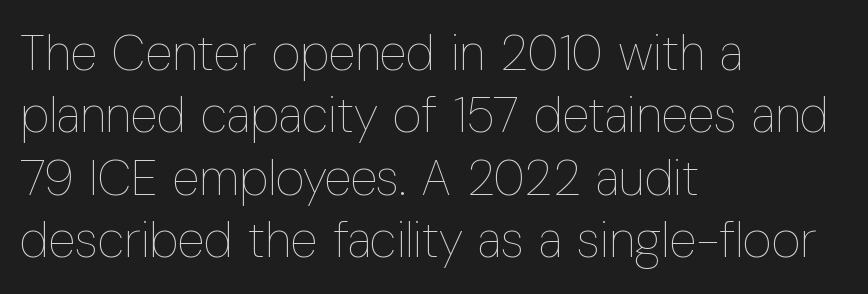
The image shows 50 px thin, condensed type, upright; set left-aligned, normal line spacing (1.25x), normal letter spacing, not underlined; low stroke contrast and a medium x-height.
